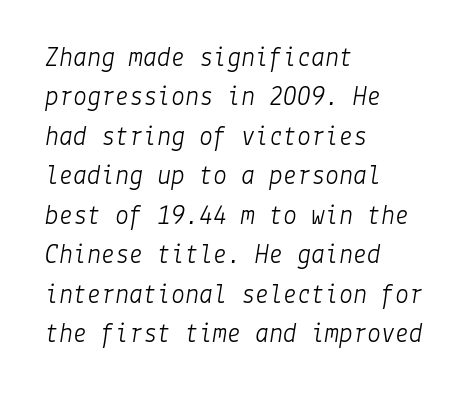
This rendering features lettering with no underline. The lettering tilts uniformly, giving the passage an italic look. The font is comparable to plain body text, perhaps lighter. Each word holds together tightly as a unit, with standard inter-letter gaps. How would I describe the line gaps? Plain and ordinary. If you drew a ruler down the left edge, every line would touch it.
